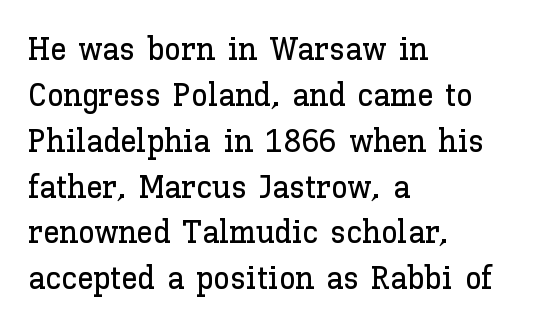
{"italic": "no", "width": "normal", "stroke_contrast": "low", "x_height": "medium", "monospaced": "no", "underline": "no", "align": "left", "line_spacing": "normal", "line_spacing_ratio": 1.39, "letter_spacing": "normal", "letter_spacing_em": 0.0, "glyph_px": 33}
